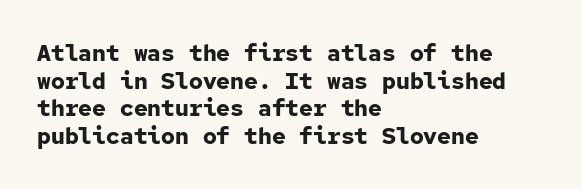
The letters stand upright; this is a roman face. Each word holds together tightly as a unit, with standard inter-letter gaps. Underline: absent. Notice how thick the strokes are: this is what a full bold looks like. The setting favours the left margin, as ordinary paragraphs usually do.
